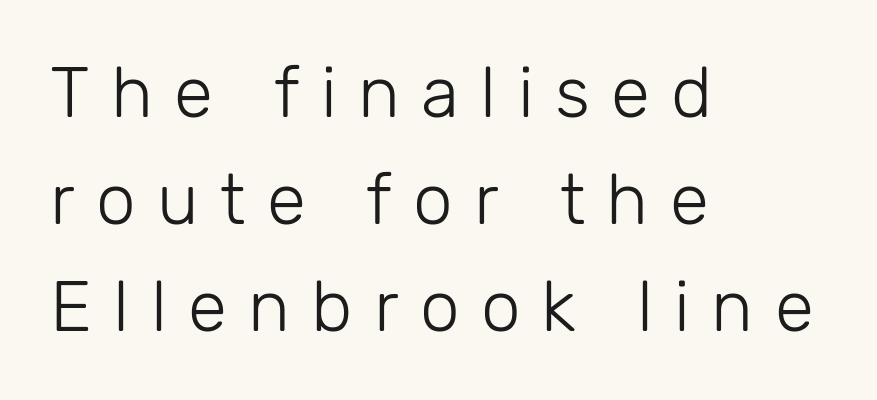
The image shows 71 px light sans-serif type, upright; set left-aligned, normal line spacing (1.51x), unusually wide letter spacing (+0.3 em), not underlined; low stroke contrast and a medium x-height.
